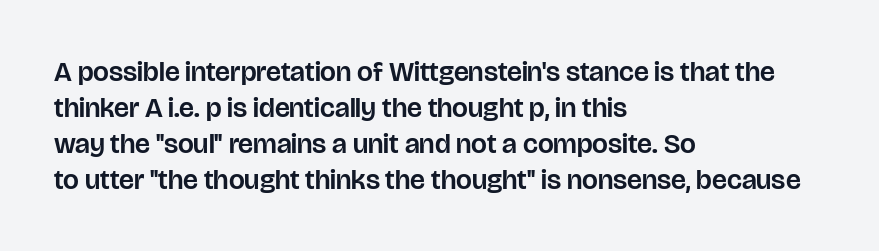
Q: Is the text italic (slanted)? A: No, it is upright.
Q: Is the typeface a serif or a sans-serif typeface? A: Sans-serif.
Q: Is the text underlined? A: No.
Q: How is the paragraph aligned? A: Left-aligned.
Q: Is the spacing between letters normal or unusually wide? A: Normal.
Q: Is the spacing between lines tight, normal or loose? A: Normal.
Q: Width (condensed, normal, or wide)? A: Normal.
Q: Stroke contrast? A: Low.
Q: x-height? A: Large.
Q: Monospaced? A: No.
